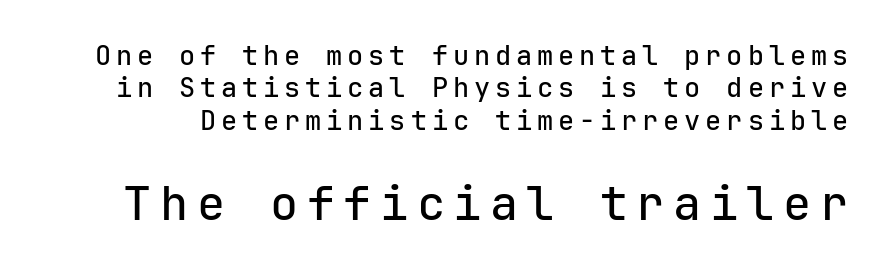
{"serif": "no", "italic": "no", "width": "normal", "stroke_contrast": "low", "x_height": "medium", "monospaced": "yes", "underline": "no", "line_spacing_ratio": 1.2, "larger_block": "second", "size_ratio": 1.74, "glyph_px": 47}
